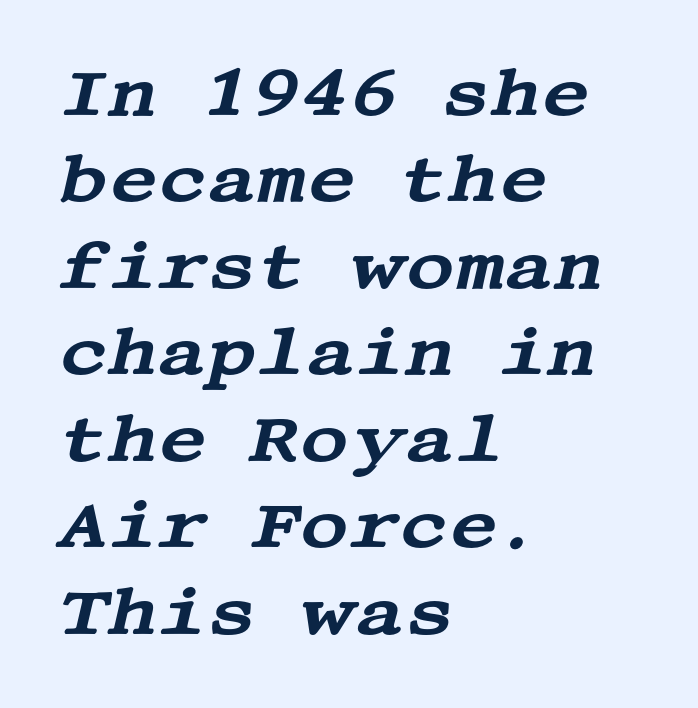
Q: Is the text italic (slanted)? A: Yes, it leans right by about 13 degrees.
Q: Is the typeface a serif or a sans-serif typeface? A: Serif.
Q: Is the text underlined? A: No.
Q: How is the paragraph aligned? A: Left-aligned.
Q: Is the spacing between letters normal or unusually wide? A: Normal.
Q: Is the spacing between lines tight, normal or loose? A: Normal.
Q: Width (condensed, normal, or wide)? A: Wide.
Q: Stroke contrast? A: Medium.
Q: x-height? A: Large.
